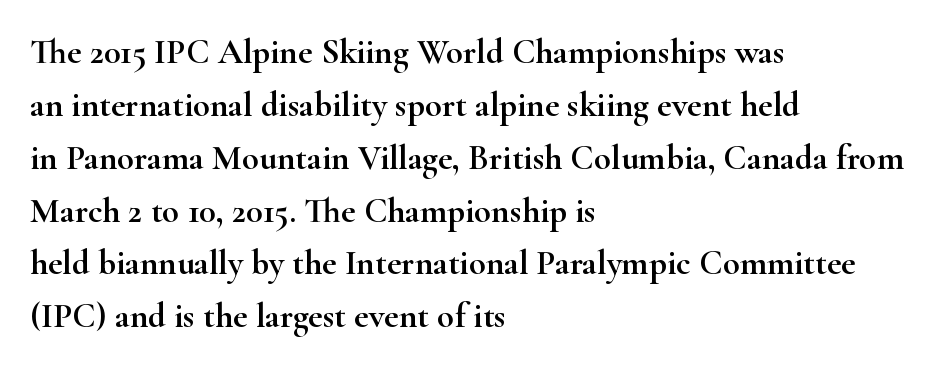
Q: Is the text italic (slanted)? A: No, it is upright.
Q: Is the typeface a serif or a sans-serif typeface? A: Serif.
Q: Is the text underlined? A: No.
Q: How is the paragraph aligned? A: Left-aligned.
Q: Is the spacing between letters normal or unusually wide? A: Normal.
Q: Is the spacing between lines tight, normal or loose? A: Normal.
Q: Width (condensed, normal, or wide)? A: Wide.
Q: Stroke contrast? A: High.
Q: x-height? A: Small.
Q: Monospaced? A: No.
